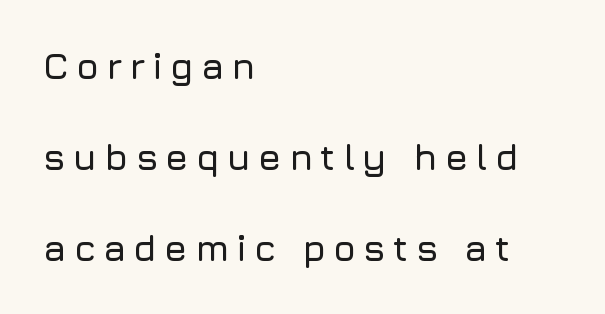
The image shows 37 px sans-serif type, upright; set left-aligned, loose line spacing (2.46x), not underlined; low stroke contrast and a medium x-height.
